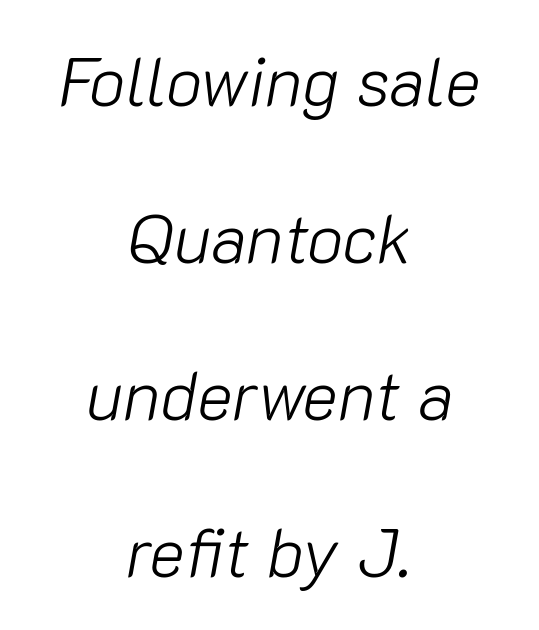
The image shows 68 px light type, italic (leaning right); set centered, loose line spacing (2.31x), normal letter spacing, not underlined; low stroke contrast and a medium x-height.
